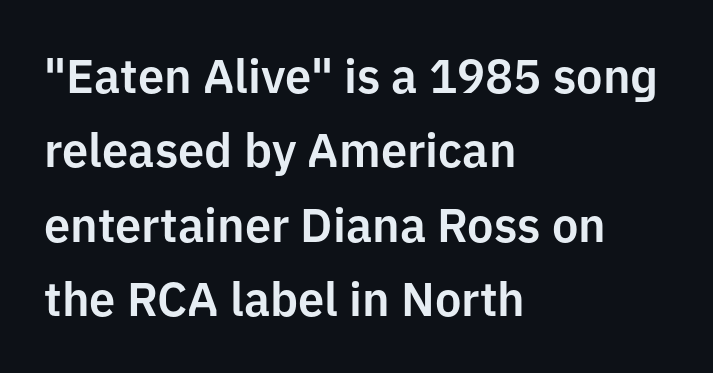
These lines are set flush left with a ragged right edge. This sample has the flowing, uneven cadence of proportional lettering. Each word holds together tightly as a unit, with standard inter-letter gaps. Descender tails drop into unmarked territory.
